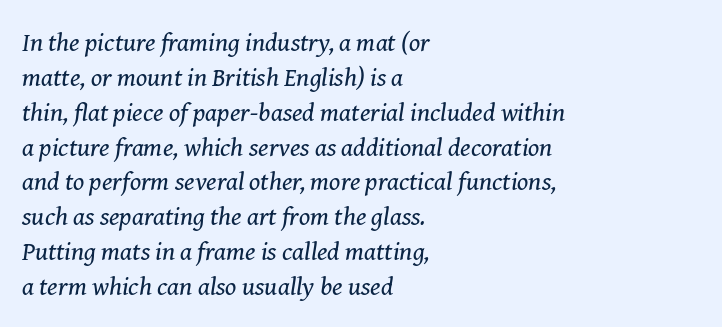
The rag falls on the right side of this text block. Anything drawn beneath the words? Only blank space. Regular leading. The rendering applies a slant to the glyphs. Is the type heavy? It reads as light-to-regular instead.
